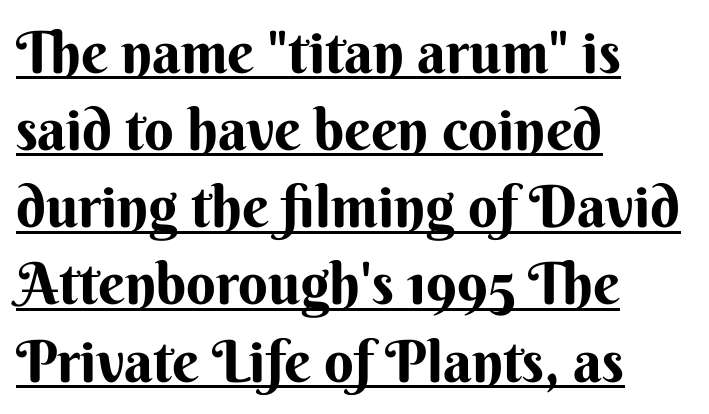
Q: Is the text bold? A: Yes.
Q: Is the text italic (slanted)? A: No, it is upright.
Q: Is the typeface a serif or a sans-serif typeface? A: Sans-serif.
Q: Is the text underlined? A: Yes.
Q: How is the paragraph aligned? A: Left-aligned.
Q: Is the spacing between letters normal or unusually wide? A: Normal.
Q: Is the spacing between lines tight, normal or loose? A: Normal.
Q: Width (condensed, normal, or wide)? A: Normal.
Q: Stroke contrast? A: Medium.
Q: x-height? A: Small.
Q: Monospaced? A: No.
